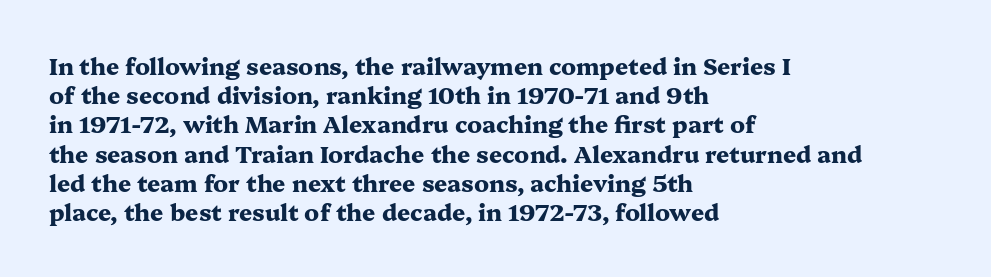
Is the block centered? No — it sits flush against the left margin. Strong, thick strokes mark this as bold type. Plain, unruled lines of type. Nothing unusual about the tracking: characters are spaced as the font intends. When letters stand straight like this, we call the style roman or upright. One glance says typical: line gaps are just what's usual.
